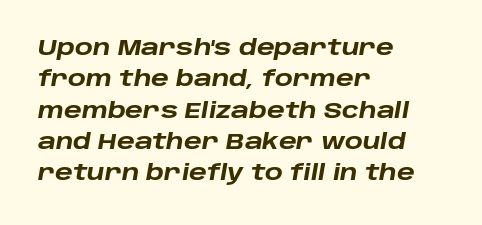
{"italic": "yes", "lean": "right", "slant_degrees": 10, "bold": "yes", "underline": "no", "align": "left", "line_spacing": "normal", "line_spacing_ratio": 1.49, "letter_spacing": "normal", "letter_spacing_em": 0.0, "glyph_px": 21}
